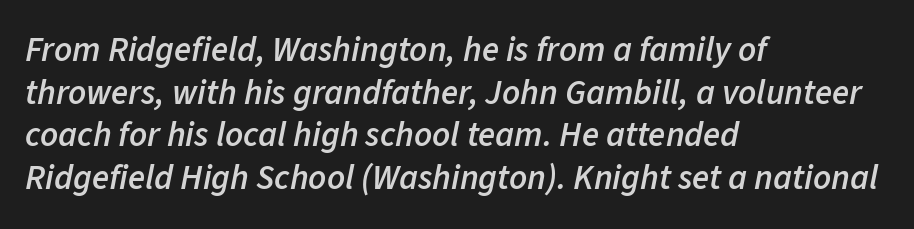
Q: Is the text bold? A: Semi-bold.
Q: Is the text italic (slanted)? A: Yes, it leans right by about 11 degrees.
Q: Is the text underlined? A: No.
Q: How is the paragraph aligned? A: Left-aligned.
Q: Is the spacing between letters normal or unusually wide? A: Normal.
Q: Width (condensed, normal, or wide)? A: Normal.
Q: Stroke contrast? A: Low.
Q: x-height? A: Medium.
Q: Monospaced? A: No.
